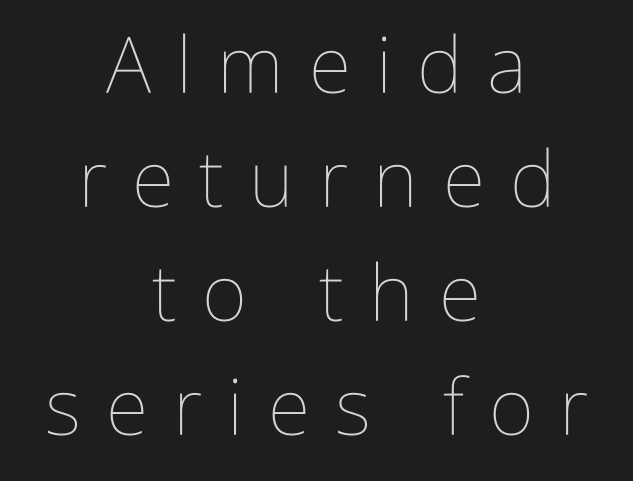
Q: Is the text bold? A: No.
Q: Is the text italic (slanted)? A: No, it is upright.
Q: Is the text underlined? A: No.
Q: How is the paragraph aligned? A: Centered.
Q: Is the spacing between letters normal or unusually wide? A: Unusually wide.
Q: Is the spacing between lines tight, normal or loose? A: Normal.
Q: Width (condensed, normal, or wide)? A: Condensed.
Q: Stroke contrast? A: Low.
Q: x-height? A: Medium.
Q: Monospaced? A: No.
